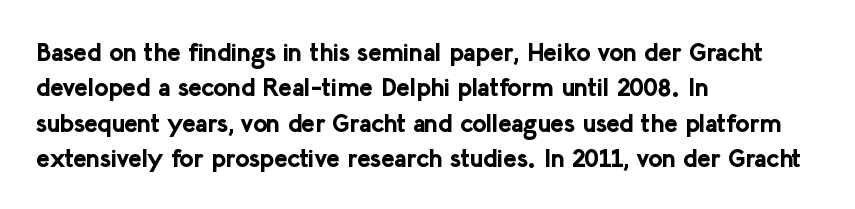
The image shows 25 px bold type, upright; set left-aligned, normal line spacing (1.42x), normal letter spacing, not underlined.
